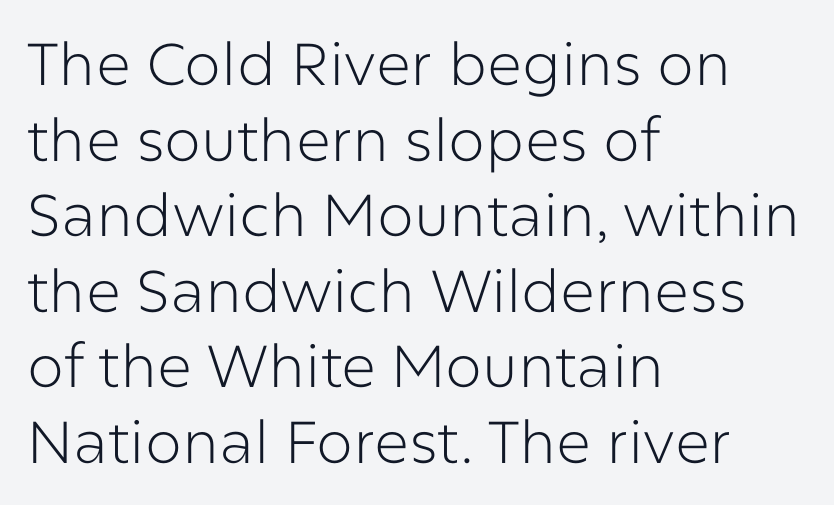
The image shows 59 px light sans-serif type, upright; set left-aligned, normal line spacing (1.28x), normal letter spacing, not underlined; low stroke contrast and a medium x-height.
